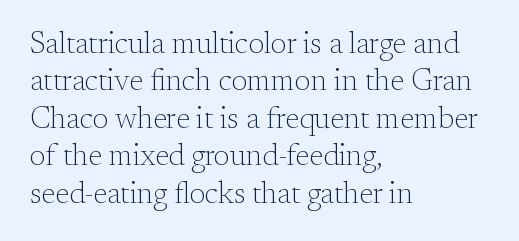
Q: Is the text bold? A: No.
Q: Is the text italic (slanted)? A: No, it is upright.
Q: Is the typeface a serif or a sans-serif typeface? A: Serif.
Q: Is the text underlined? A: No.
Q: How is the paragraph aligned? A: Left-aligned.
Q: Is the spacing between letters normal or unusually wide? A: Normal.
Q: Is the spacing between lines tight, normal or loose? A: Normal.
Q: Width (condensed, normal, or wide)? A: Normal.
Q: Stroke contrast? A: Medium.
Q: x-height? A: Small.
Q: Monospaced? A: No.
